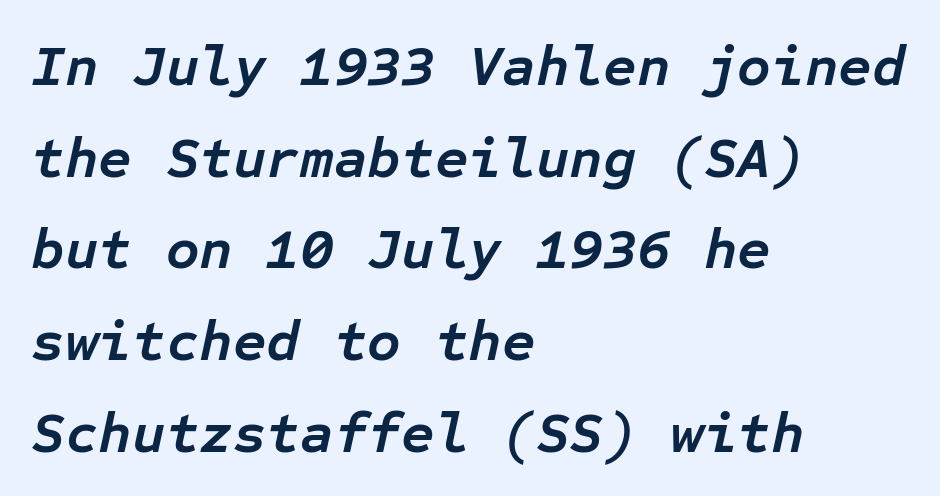
The image shows 58 px semibold type, italic (leaning right), monospaced; set left-aligned, normal line spacing (1.58x), normal letter spacing, not underlined; low stroke contrast and a medium x-height.
